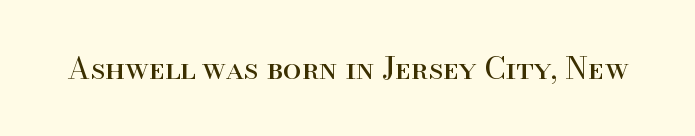
The image shows 30 px regular-weight serif type, upright; set normal letter spacing, not underlined; high stroke contrast and a small x-height.
